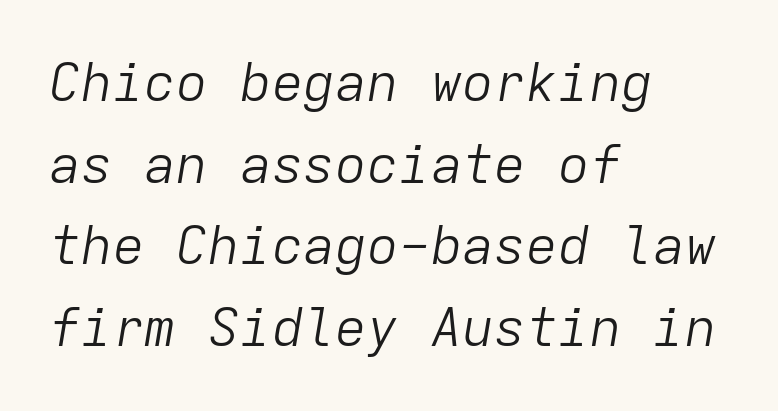
{"italic": "yes", "lean": "right", "slant_degrees": 9, "bold": "no", "weight": "light", "width": "normal", "stroke_contrast": "low", "x_height": "medium", "monospaced": "yes", "underline": "no", "align": "left", "line_spacing": "normal", "line_spacing_ratio": 1.54, "letter_spacing": "normal", "letter_spacing_em": 0.0, "glyph_px": 53}
